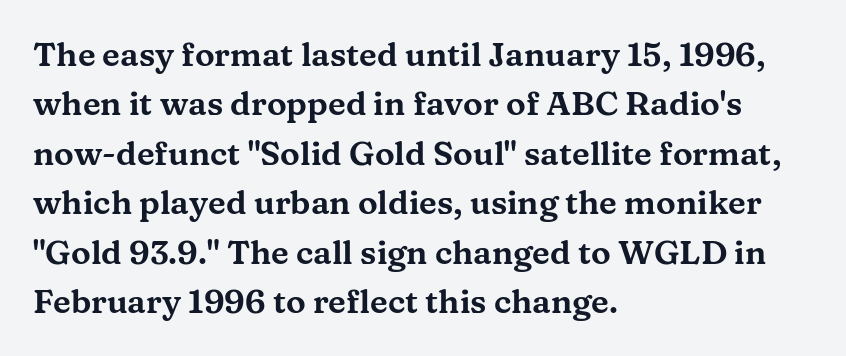
Q: Is the text italic (slanted)? A: No, it is upright.
Q: Is the typeface a serif or a sans-serif typeface? A: Serif.
Q: Is the text underlined? A: No.
Q: How is the paragraph aligned? A: Left-aligned.
Q: Is the spacing between letters normal or unusually wide? A: Normal.
Q: Is the spacing between lines tight, normal or loose? A: Normal.
Q: Width (condensed, normal, or wide)? A: Wide.
Q: Stroke contrast? A: Medium.
Q: x-height? A: Medium.
Q: Monospaced? A: No.
